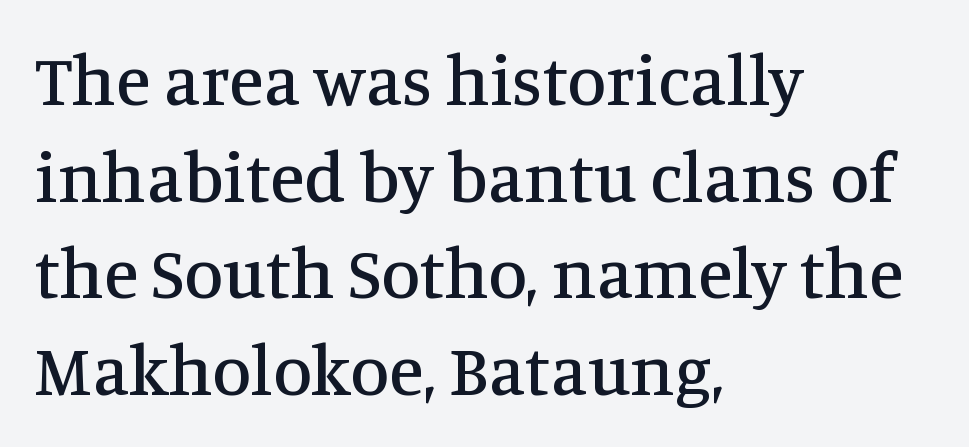
In terms of letterspacing, this is plain default setting. Italic: no, the glyphs are upright roman. These lines are rendered in a variable-pitch font. A serif font was chosen for this passage. Just letters on the line, the space beneath them empty.
